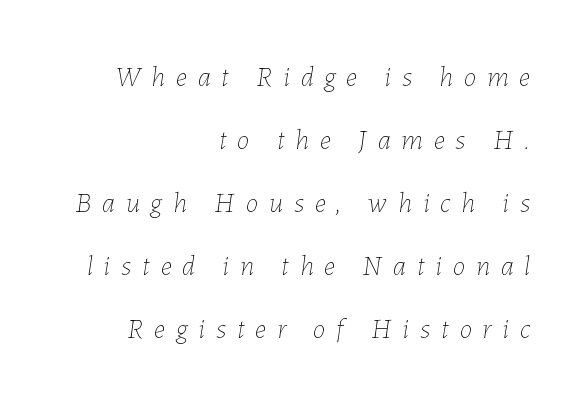
Q: Is the text bold? A: No.
Q: Is the text italic (slanted)? A: Yes, it leans right by about 7 degrees.
Q: Is the text underlined? A: No.
Q: How is the paragraph aligned? A: Right-aligned.
Q: Is the spacing between letters normal or unusually wide? A: Unusually wide.
Q: Is the spacing between lines tight, normal or loose? A: Loose.
Q: Width (condensed, normal, or wide)? A: Normal.
Q: Stroke contrast? A: Low.
Q: x-height? A: Medium.
Q: Monospaced? A: No.
